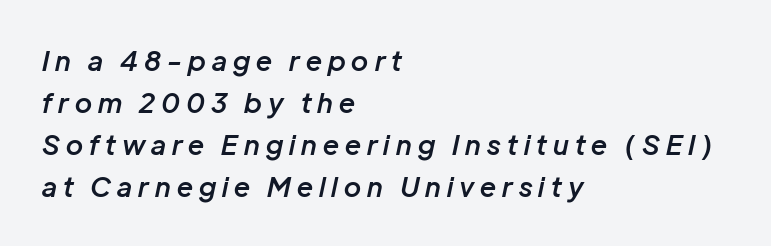
Horizontally, the lines are justified to the leading edge only. The space between consecutive lines is moderate. Look at the tracking — it's clearly loosened, letters drifting apart. Every letter is mildly thick-stroked: semibold rather than bold. Anything drawn beneath the words? Only blank space. Every character sits at an angle, as italics do.
